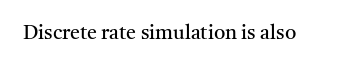
Q: Is the text bold? A: No.
Q: Is the text italic (slanted)? A: No, it is upright.
Q: Is the text underlined? A: No.
Q: Is the spacing between letters normal or unusually wide? A: Normal.
